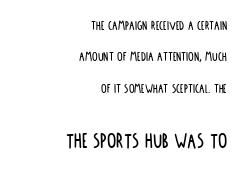
The image shows 23 px text type, upright; set right-aligned, loose line spacing (2.24x), normal letter spacing, not underlined; the second (bottom) block is 1.64x larger.
